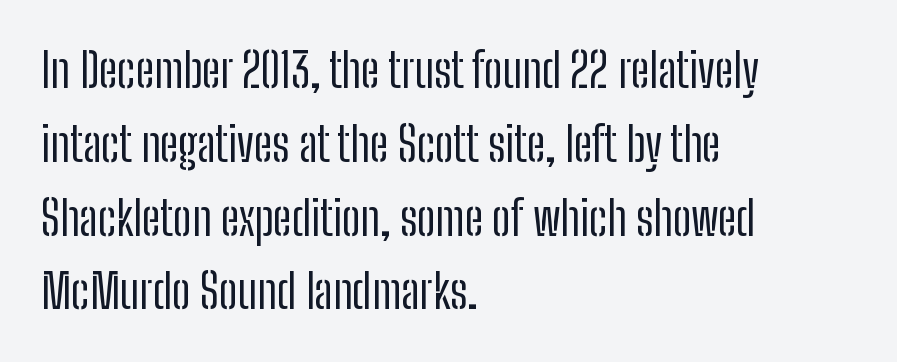
Posture: upright roman. The designer went with a sans here, leaving each stem footless. The passage shown is not bold in any degree. The passage is arranged the way most books set body copy — flush left. Normally led — the rows are evenly, conventionally spaced. The passage shown is typed in a proportional face where columns would drift.
